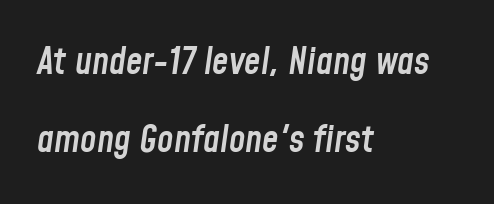
The image shows 37 px semibold, condensed type, italic (leaning right); set left-aligned, loose line spacing (2.1x), normal letter spacing, not underlined; low stroke contrast and a medium x-height.
